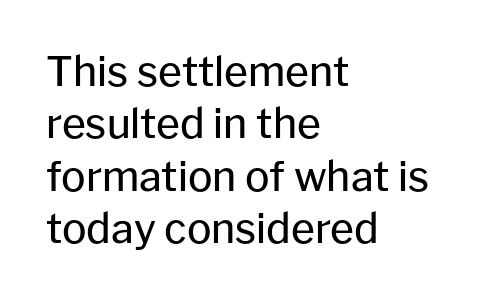
Is the stroke heavy? The answer is a plain regular-or-lighter. Is this a sans? Yes — the strokes have no serifs. Every row of glyphs begins at an identical x-position on the left. Lines of text with bare space underneath. Rendered with straight, roman letterforms. The rendering uses natural spacing where letterforms have individual widths.
